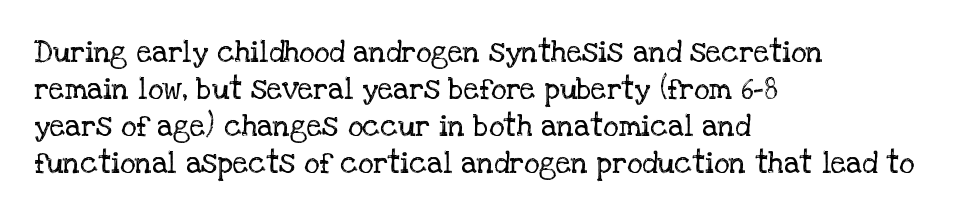
{"serif": "yes", "italic": "no", "bold": "no", "weight": "regular", "width": "normal", "stroke_contrast": "low", "x_height": "large", "monospaced": "no", "underline": "no", "align": "left", "line_spacing_ratio": 1.23, "letter_spacing": "normal", "letter_spacing_em": 0.0, "glyph_px": 30}
